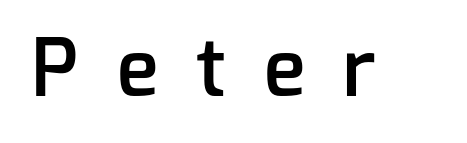
Q: Is the text bold? A: Semi-bold.
Q: Is the text italic (slanted)? A: No, it is upright.
Q: Is the typeface a serif or a sans-serif typeface? A: Sans-serif.
Q: Is the text underlined? A: No.
Q: Is the spacing between letters normal or unusually wide? A: Unusually wide.
Q: Width (condensed, normal, or wide)? A: Normal.
Q: Stroke contrast? A: Low.
Q: x-height? A: Medium.
Q: Monospaced? A: No.
